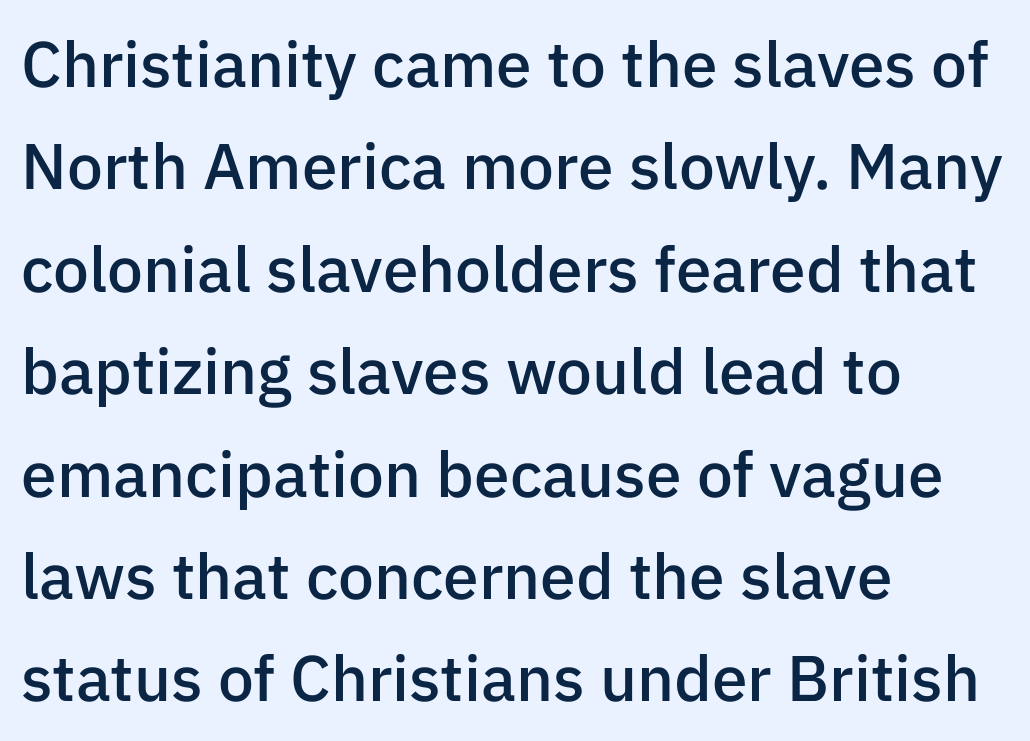
Q: Is the text bold? A: Semi-bold.
Q: Is the text italic (slanted)? A: No, it is upright.
Q: Is the typeface a serif or a sans-serif typeface? A: Sans-serif.
Q: Is the text underlined? A: No.
Q: How is the paragraph aligned? A: Left-aligned.
Q: Is the spacing between letters normal or unusually wide? A: Normal.
Q: Is the spacing between lines tight, normal or loose? A: Normal.
Q: Width (condensed, normal, or wide)? A: Normal.
Q: Stroke contrast? A: Low.
Q: x-height? A: Medium.
Q: Monospaced? A: No.
